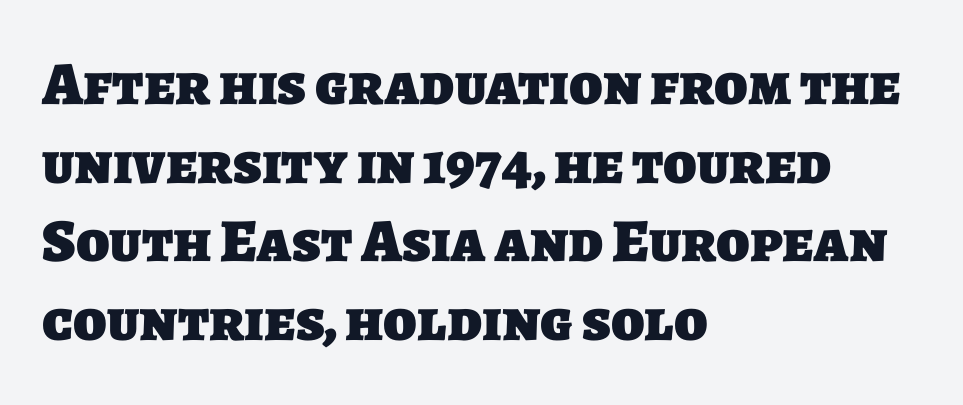
{"serif": "no", "bold": "yes", "weight": "heavy", "width": "normal", "stroke_contrast": "low", "x_height": "large", "monospaced": "no", "underline": "no", "align": "left", "line_spacing": "normal", "line_spacing_ratio": 1.29, "letter_spacing": "normal", "letter_spacing_em": 0.0, "glyph_px": 61}
